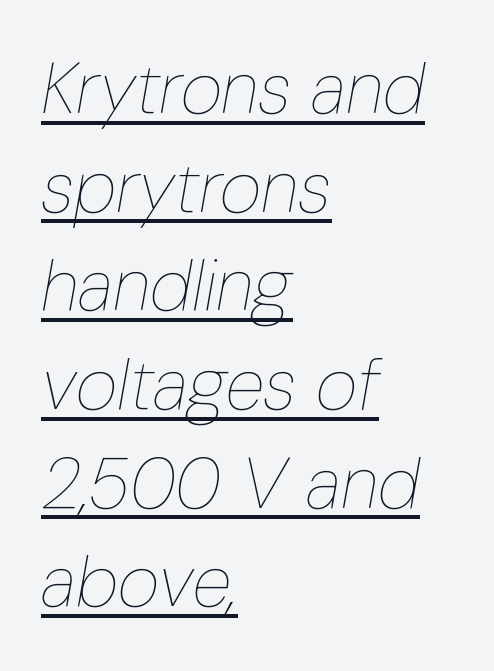
The image shows 72 px thin, condensed type, italic (leaning right); set left-aligned, normal line spacing (1.37x), normal letter spacing, underlined; low stroke contrast and a medium x-height.
